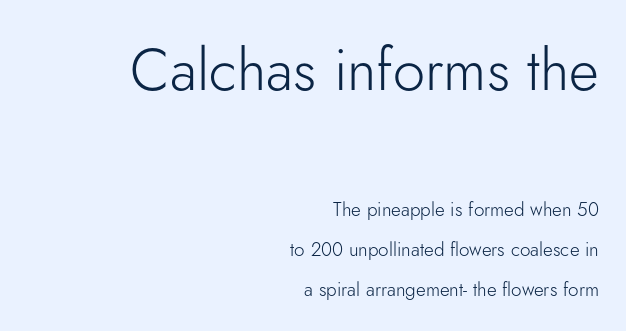
Q: Is the text bold? A: No.
Q: Is the text italic (slanted)? A: No, it is upright.
Q: Is the typeface a serif or a sans-serif typeface? A: Sans-serif.
Q: Is the text underlined? A: No.
Q: How is the paragraph aligned? A: Right-aligned.
Q: Is the spacing between letters normal or unusually wide? A: Normal.
Q: Is the spacing between lines tight, normal or loose? A: Loose.
Q: Which block of text is set in a larger size, the first (top) or the second (bottom)? A: The first (top) one.
Q: Width (condensed, normal, or wide)? A: Normal.
Q: Stroke contrast? A: Low.
Q: x-height? A: Small.
Q: Monospaced? A: No.
